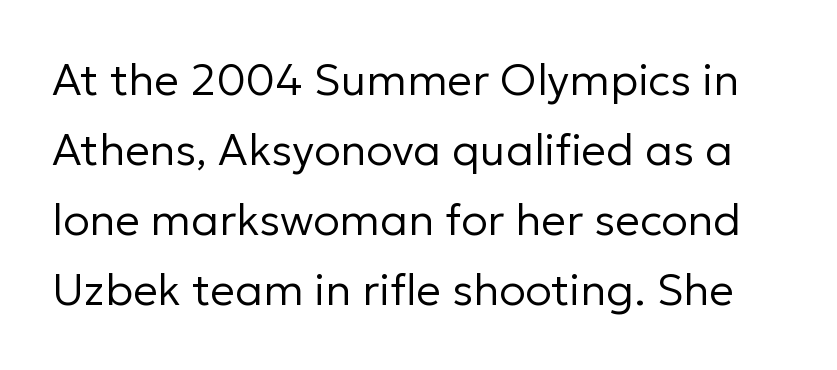
Q: Is the text bold? A: No.
Q: Is the text italic (slanted)? A: No, it is upright.
Q: Is the typeface a serif or a sans-serif typeface? A: Sans-serif.
Q: Is the text underlined? A: No.
Q: Is the spacing between letters normal or unusually wide? A: Normal.
Q: Is the spacing between lines tight, normal or loose? A: Normal.
Q: Width (condensed, normal, or wide)? A: Normal.
Q: Stroke contrast? A: Low.
Q: x-height? A: Medium.
Q: Monospaced? A: No.
